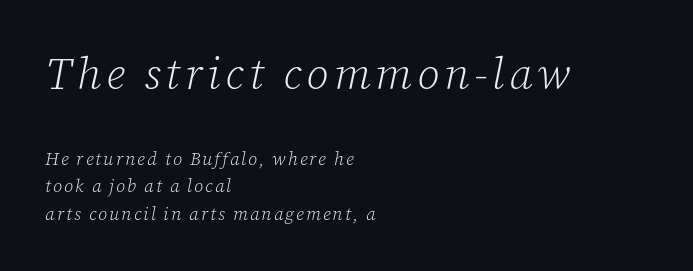
The image shows 44 px light serif type, italic (leaning right); set left-aligned, normal line spacing (1.52x), not underlined; the first (top) block is 2.44x larger; low stroke contrast and a medium x-height.
